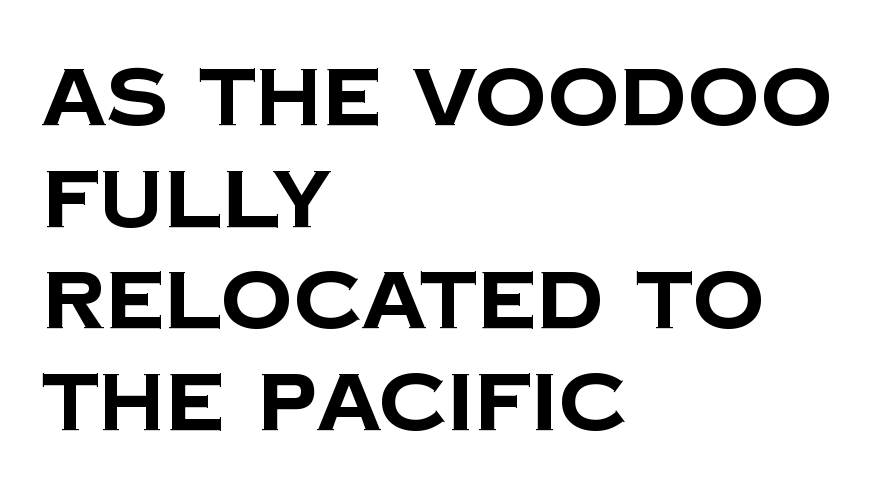
Q: Is the text bold? A: Yes.
Q: Is the typeface a serif or a sans-serif typeface? A: Sans-serif.
Q: Is the text underlined? A: No.
Q: How is the paragraph aligned? A: Left-aligned.
Q: Is the spacing between letters normal or unusually wide? A: Normal.
Q: Is the spacing between lines tight, normal or loose? A: Normal.
Q: Width (condensed, normal, or wide)? A: Normal.
Q: Stroke contrast? A: Low.
Q: x-height? A: Large.
Q: Monospaced? A: No.
